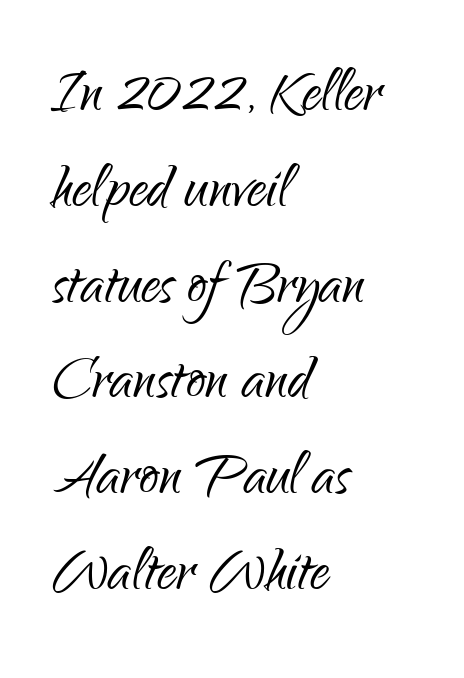
{"serif": "no", "bold": "no", "weight": "light", "width": "condensed", "stroke_contrast": "low", "x_height": "small", "monospaced": "no", "underline": "no", "align": "left", "line_spacing": "normal", "line_spacing_ratio": 1.26, "letter_spacing": "normal", "letter_spacing_em": 0.0, "glyph_px": 76}
